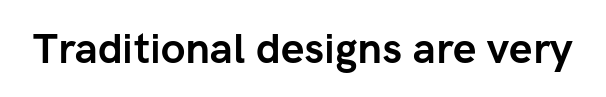
This sample uses a sans-serif face. As a designer I'd log this as weight 700, bold. Students, note that the glyphs here touch the page at normal intervals. Every character sits straight up, as roman type does.
